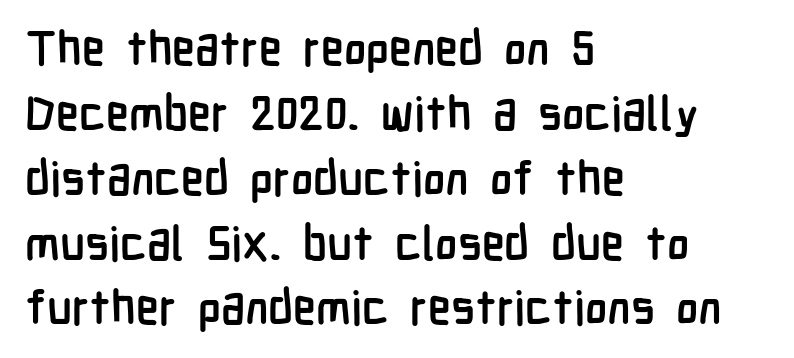
{"serif": "no", "italic": "no", "bold": "yes", "weight": "semibold", "width": "condensed", "stroke_contrast": "low", "x_height": "medium", "monospaced": "no", "underline": "no", "align": "left", "line_spacing": "normal", "line_spacing_ratio": 1.38, "letter_spacing": "normal", "letter_spacing_em": 0.0, "glyph_px": 47}
